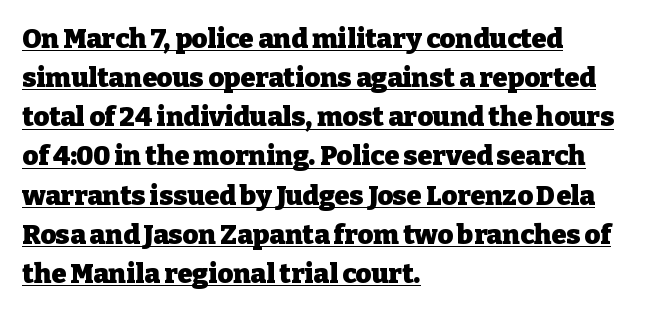
{"italic": "no", "bold": "yes", "underline": "yes", "align": "left", "line_spacing": "normal", "line_spacing_ratio": 1.45, "letter_spacing": "normal", "letter_spacing_em": 0.0, "glyph_px": 27}
